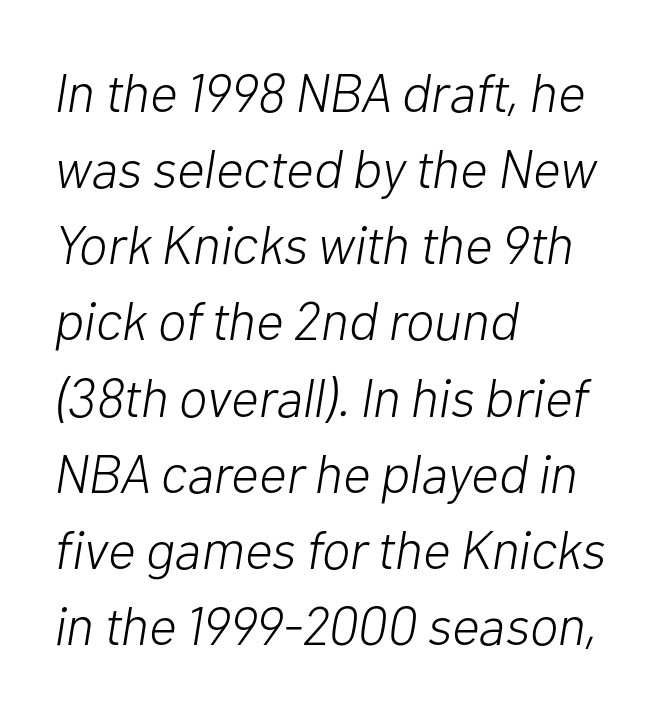
Tall strokes in this sample are angled rather than plumb. Is this a fixed-width face? No — the glyphs have proportional, varying widths. Layout note: lines flush left. A bare baseline throughout the passage.
